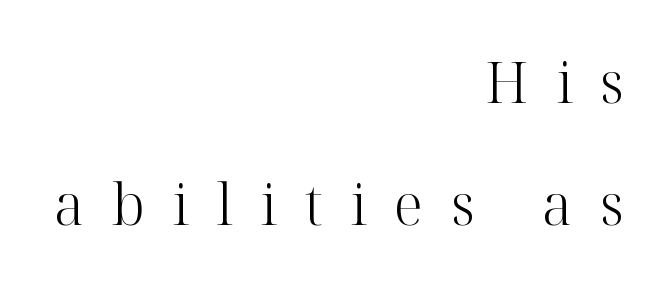
The image shows 56 px light serif type, upright; set right-aligned, loose line spacing (2.18x), unusually wide letter spacing (+0.49 em), not underlined; high stroke contrast and a medium x-height.
